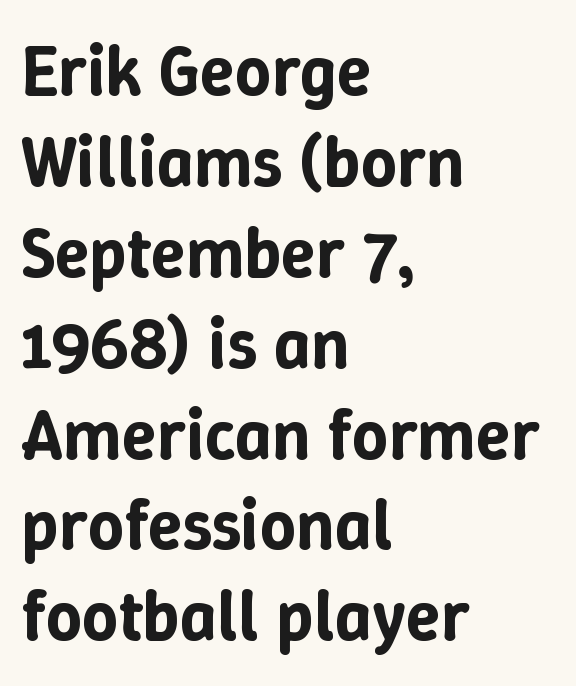
Short note: letters normally spaced. The passage is arranged the way most books set body copy — flush left. Descenders hang freely into open space. Italic: no, the glyphs are upright roman. A typesetter would call this proportional, since set widths differ per character.
